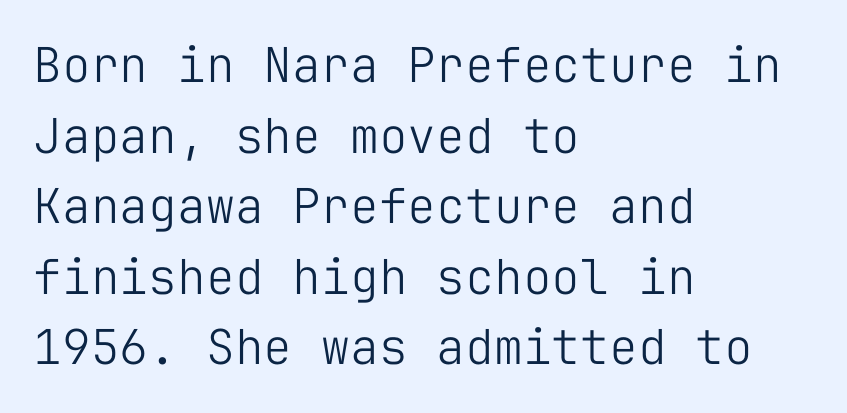
{"serif": "no", "italic": "no", "bold": "no", "weight": "light", "width": "normal", "stroke_contrast": "low", "x_height": "medium", "monospaced": "yes", "underline": "no", "align": "left", "line_spacing": "normal", "line_spacing_ratio": 1.47, "letter_spacing": "normal", "letter_spacing_em": 0.0, "glyph_px": 48}
